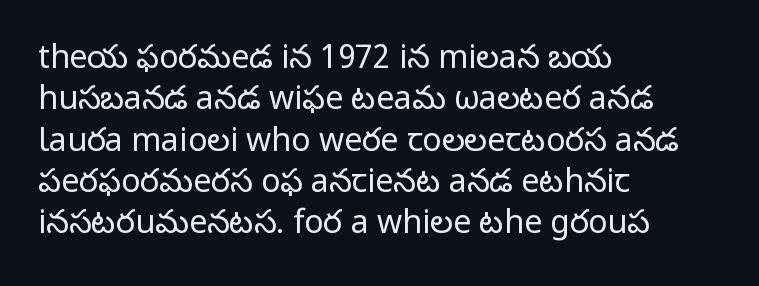
{"serif": "no", "italic": "no", "bold": "no", "weight": "regular", "width": "normal", "stroke_contrast": "low", "x_height": "medium", "monospaced": "no", "underline": "no", "align": "left", "line_spacing": "normal", "line_spacing_ratio": 1.29, "letter_spacing": "normal", "letter_spacing_em": 0.0, "glyph_px": 32}
